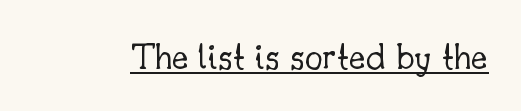
The image shows 40 px light type, upright; set normal letter spacing, underlined; low stroke contrast and a small x-height.
